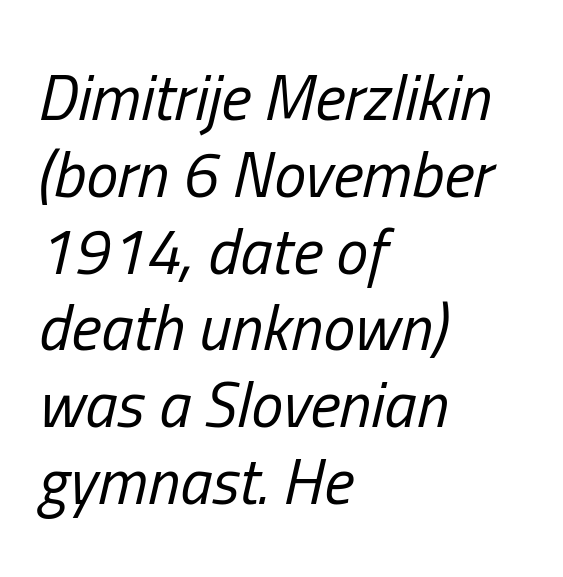
The image shows 64 px regular-weight, condensed type, italic (leaning right); set left-aligned, line spacing 1.2x, normal letter spacing, not underlined; low stroke contrast and a medium x-height.
